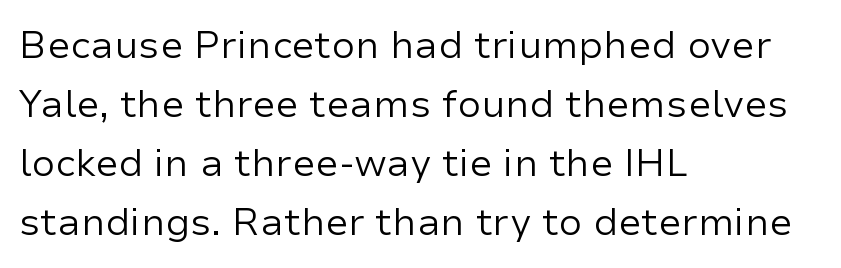
Q: Is the text bold? A: No.
Q: Is the text italic (slanted)? A: No, it is upright.
Q: Is the typeface a serif or a sans-serif typeface? A: Sans-serif.
Q: Is the text underlined? A: No.
Q: How is the paragraph aligned? A: Left-aligned.
Q: Is the spacing between letters normal or unusually wide? A: Normal.
Q: Is the spacing between lines tight, normal or loose? A: Normal.
Q: Width (condensed, normal, or wide)? A: Normal.
Q: Stroke contrast? A: Low.
Q: x-height? A: Medium.
Q: Monospaced? A: No.
